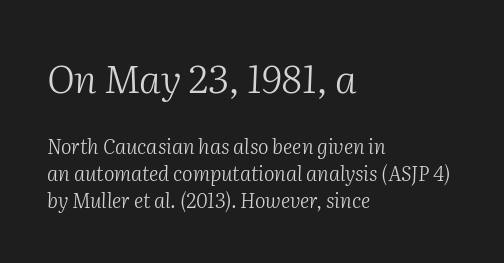
Q: Is the text bold? A: No.
Q: Is the text italic (slanted)? A: Yes, it leans right by about 2 degrees.
Q: Is the typeface a serif or a sans-serif typeface? A: Serif.
Q: Is the text underlined? A: No.
Q: How is the paragraph aligned? A: Left-aligned.
Q: Is the spacing between letters normal or unusually wide? A: Normal.
Q: Is the spacing between lines tight, normal or loose? A: Normal.
Q: Which block of text is set in a larger size, the first (top) or the second (bottom)? A: The first (top) one.
Q: Width (condensed, normal, or wide)? A: Normal.
Q: Stroke contrast? A: Medium.
Q: x-height? A: Medium.
Q: Monospaced? A: No.
